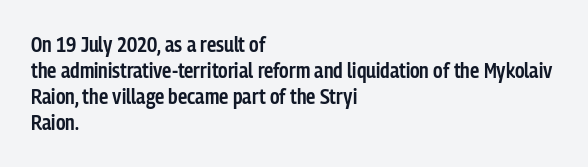
Set as a demibold, roughly 600 on the weight scale. Letter spacing: default. Where is the straight margin? On the left. Designer's note — italics off, roman on. Descenders are the only things crossing below the line.
